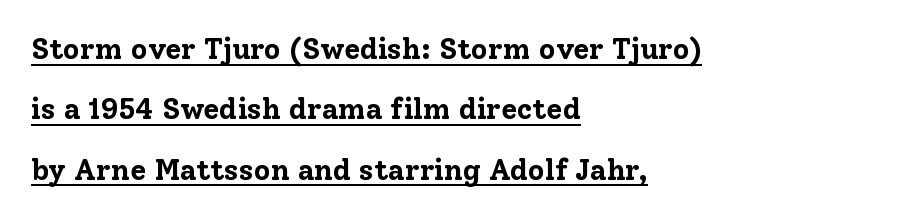
{"serif": "yes", "italic": "no", "bold": "yes", "weight": "bold", "width": "normal", "stroke_contrast": "low", "x_height": "medium", "monospaced": "no", "underline": "yes", "align": "left", "line_spacing": "loose", "line_spacing_ratio": 2.08, "letter_spacing": "normal", "letter_spacing_em": 0.0, "glyph_px": 29}
